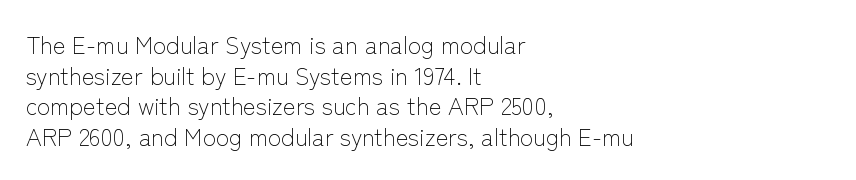
Is the type heavy? It reads as light-to-regular instead. Leftover space on each line is placed entirely after the last word. Characters follow at the spacing the type designer built in. The passage shown stacks its lines at a standard gap.
